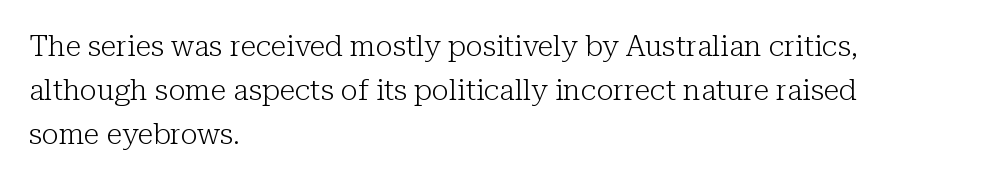
The image shows 29 px light serif type, upright; set left-aligned, normal line spacing (1.52x), normal letter spacing, not underlined; low stroke contrast and a medium x-height.
